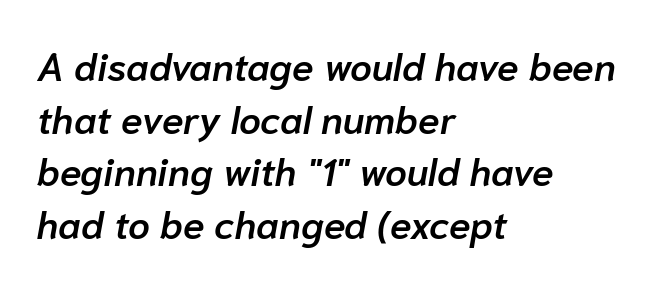
The image shows 39 px semibold type, italic (leaning right); set left-aligned, normal line spacing (1.35x), normal letter spacing, not underlined; low stroke contrast and a medium x-height.
